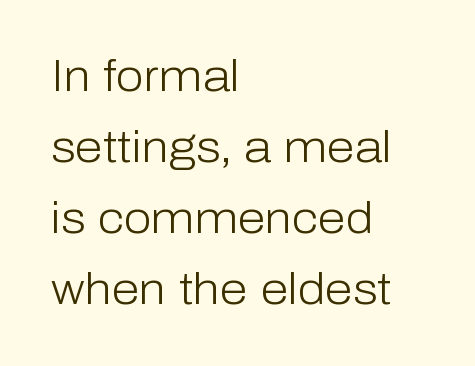
The image shows 45 px light sans-serif type, upright; set left-aligned, normal line spacing (1.58x), normal letter spacing, not underlined; low stroke contrast and a medium x-height.
